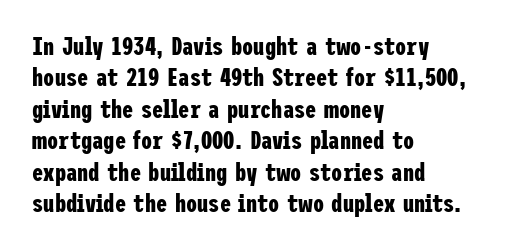
Horizontal alignment here is leftward, the default for most running prose. These lines were composed using upright roman letters. Quick note: underline off. Words appear dense and cohesive because spacing is normal. Honestly, the row spacing looks completely unremarkable. Heft: maximum for text — a bold.
